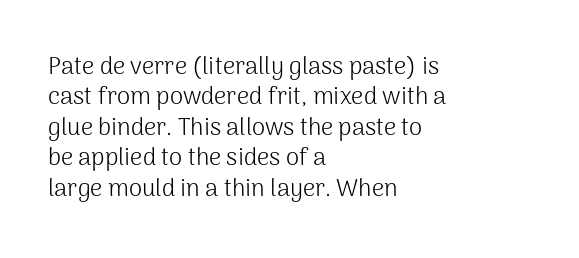
The type sits square on the baseline with zero lean. Only glyphs here, with clear space below each row. This sample is left-justified, so line endings fall wherever the words run out. Nothing unusual about the tracking: characters are spaced as the font intends. No extra ink here — the face is not bold.
